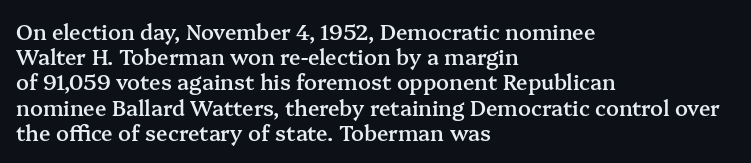
Q: Is the text bold? A: Semi-bold.
Q: Is the text italic (slanted)? A: No, it is upright.
Q: Is the text underlined? A: No.
Q: How is the paragraph aligned? A: Left-aligned.
Q: Is the spacing between letters normal or unusually wide? A: Normal.
